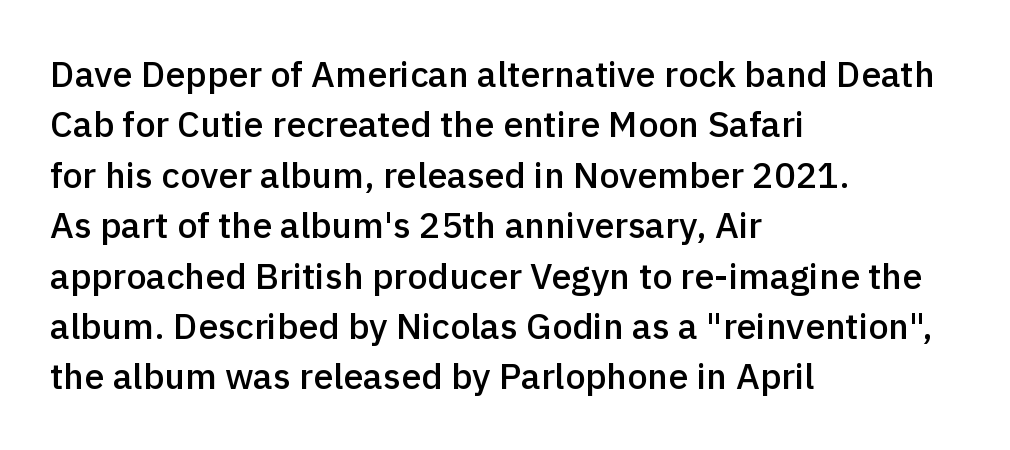
Q: Is the text bold? A: Semi-bold.
Q: Is the text italic (slanted)? A: No, it is upright.
Q: Is the typeface a serif or a sans-serif typeface? A: Sans-serif.
Q: Is the text underlined? A: No.
Q: How is the paragraph aligned? A: Left-aligned.
Q: Is the spacing between letters normal or unusually wide? A: Normal.
Q: Is the spacing between lines tight, normal or loose? A: Normal.
Q: Width (condensed, normal, or wide)? A: Normal.
Q: x-height? A: Medium.
Q: Monospaced? A: No.
